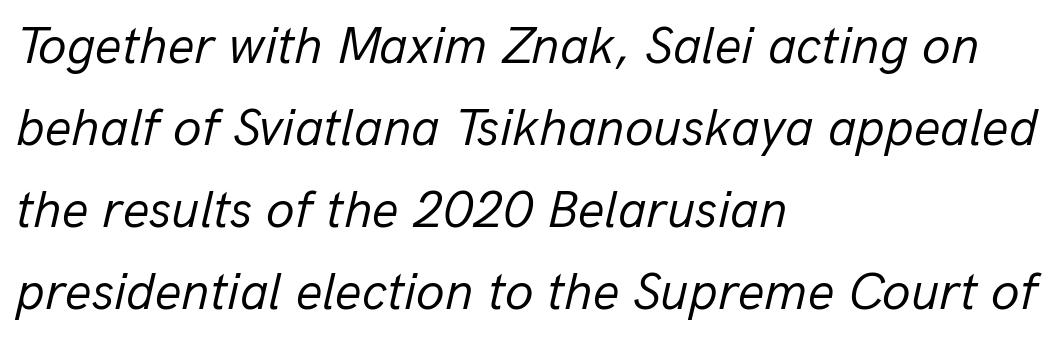
The image shows 52 px regular-weight type, italic (leaning right); set left-aligned, normal line spacing (1.58x), normal letter spacing, not underlined; low stroke contrast and a medium x-height.
